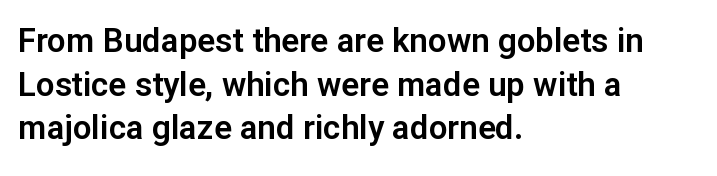
The passage shown is typed in a proportional face where columns would drift. Evenly set lines give the paragraph a standard silhouette. Where is the straight margin? On the left. This rendering features lettering with no underline. Posture: straight, roman, zero tilt.
